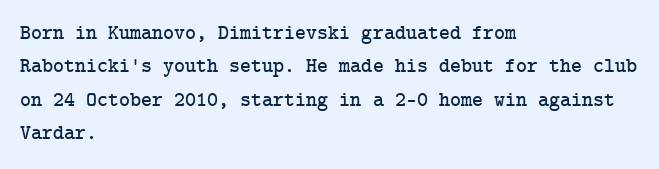
The image shows 21 px text type, upright; set left-aligned, normal line spacing (1.59x), normal letter spacing, not underlined.
